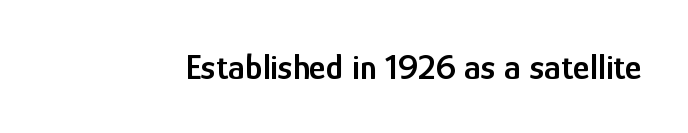
The image shows 36 px semibold, condensed sans-serif type, upright; set normal letter spacing, not underlined; low stroke contrast and a medium x-height.
